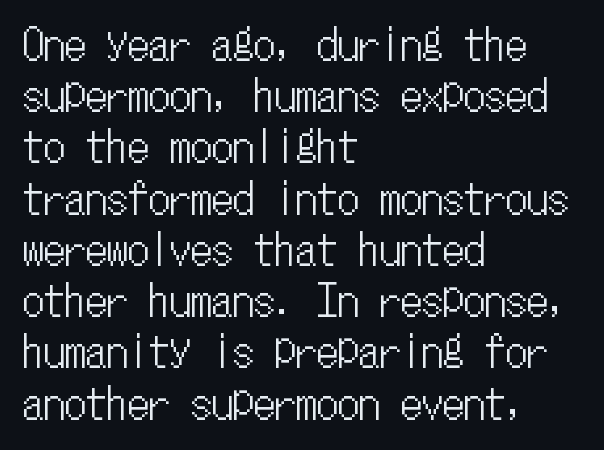
The image shows 42 px condensed type, upright, monospaced; set left-aligned, line spacing 1.22x, normal letter spacing, not underlined; low stroke contrast and a medium x-height.
